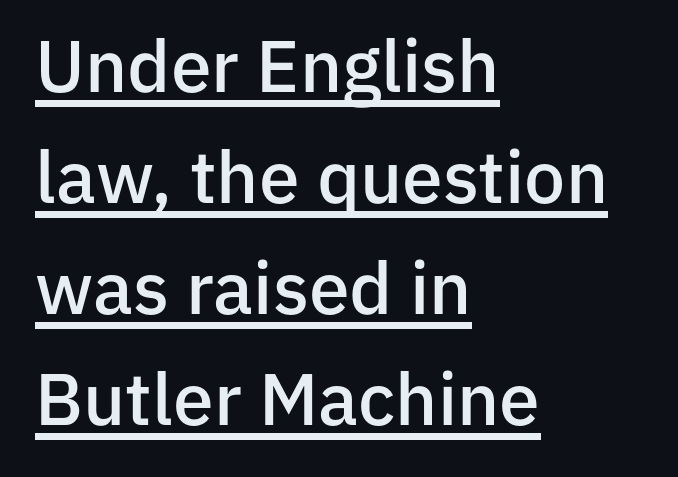
The image shows 73 px semibold sans-serif type, upright; set left-aligned, normal line spacing (1.52x), normal letter spacing, underlined; low stroke contrast and a medium x-height.
